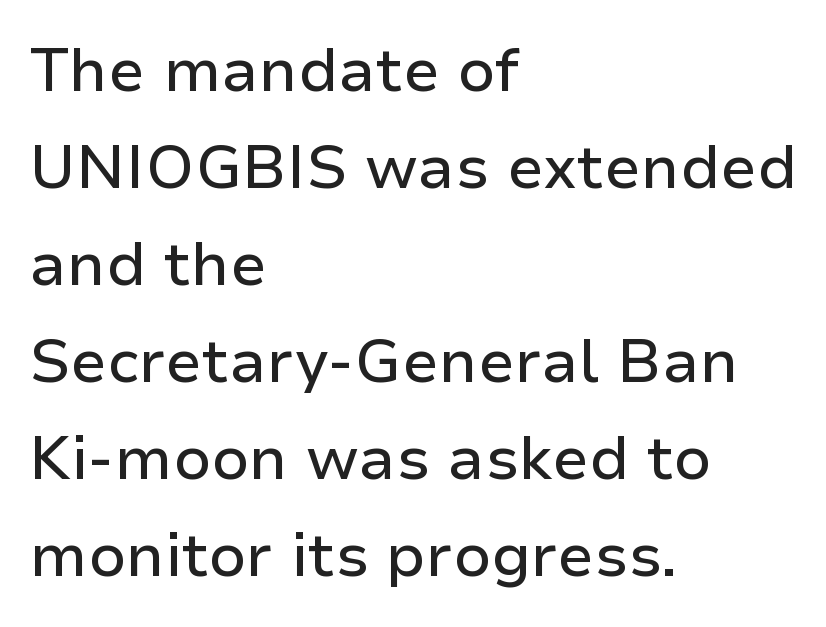
Q: Is the text italic (slanted)? A: No, it is upright.
Q: Is the typeface a serif or a sans-serif typeface? A: Sans-serif.
Q: Is the text underlined? A: No.
Q: How is the paragraph aligned? A: Left-aligned.
Q: Is the spacing between letters normal or unusually wide? A: Normal.
Q: Is the spacing between lines tight, normal or loose? A: Normal.
Q: Width (condensed, normal, or wide)? A: Normal.
Q: Stroke contrast? A: Low.
Q: x-height? A: Medium.
Q: Monospaced? A: No.
